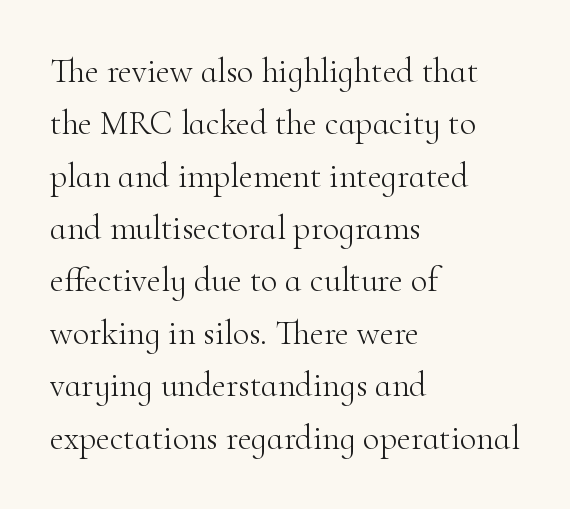
Q: Is the text bold? A: No.
Q: Is the text italic (slanted)? A: No, it is upright.
Q: Is the typeface a serif or a sans-serif typeface? A: Serif.
Q: Is the text underlined? A: No.
Q: How is the paragraph aligned? A: Left-aligned.
Q: Is the spacing between letters normal or unusually wide? A: Normal.
Q: Is the spacing between lines tight, normal or loose? A: Normal.
Q: Width (condensed, normal, or wide)? A: Normal.
Q: Stroke contrast? A: High.
Q: x-height? A: Small.
Q: Monospaced? A: No.
